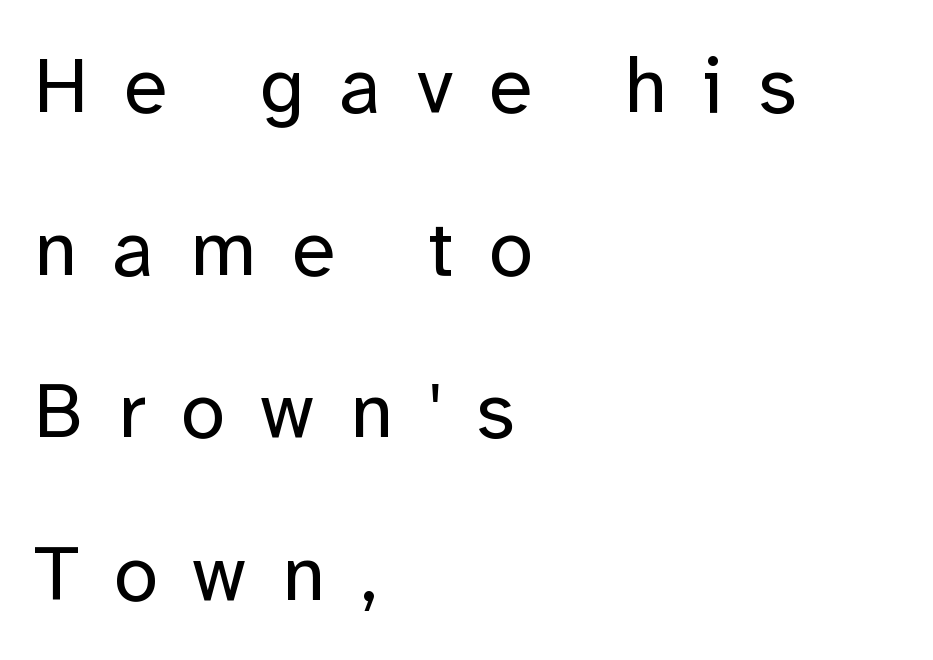
Q: Is the text bold? A: No.
Q: Is the text italic (slanted)? A: No, it is upright.
Q: Is the typeface a serif or a sans-serif typeface? A: Sans-serif.
Q: Is the text underlined? A: No.
Q: How is the paragraph aligned? A: Left-aligned.
Q: Is the spacing between letters normal or unusually wide? A: Unusually wide.
Q: Is the spacing between lines tight, normal or loose? A: Loose.
Q: Width (condensed, normal, or wide)? A: Normal.
Q: Stroke contrast? A: Low.
Q: x-height? A: Medium.
Q: Monospaced? A: No.
